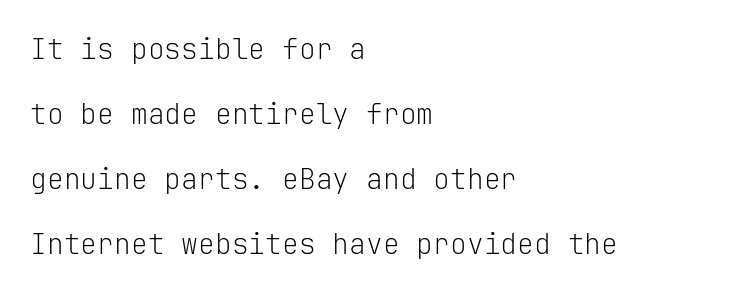
The image shows 28 px light sans-serif type, upright, monospaced; set left-aligned, loose line spacing (2.32x), normal letter spacing, not underlined; low stroke contrast and a medium x-height.
